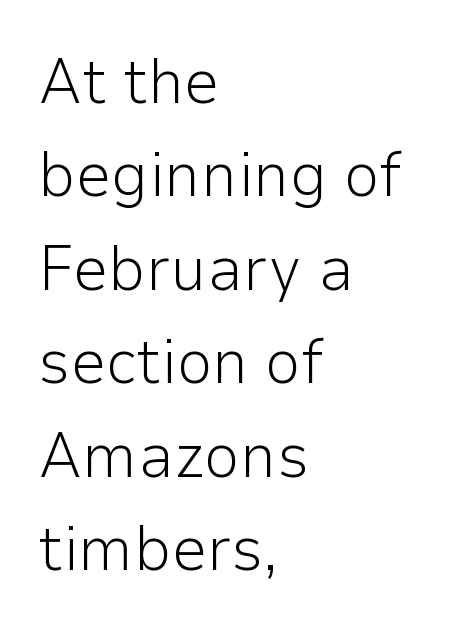
Looks like regular typesetting: each glyph gets only the width it needs. What's the leading like? Ordinary, nothing unusual. Letters rest on an invisible, unmarked baseline. Every character sits straight up, as roman type does. The gaps between neighbouring characters are ordinary and unremarkable.
